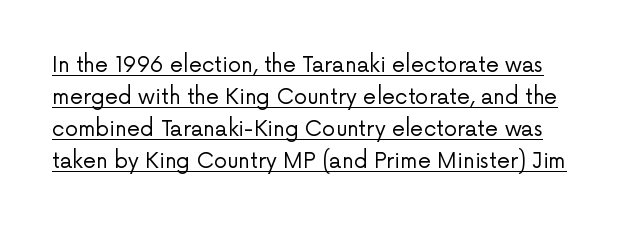
{"italic": "no", "bold": "no", "underline": "yes", "line_spacing": "normal", "line_spacing_ratio": 1.52, "letter_spacing": "normal", "letter_spacing_em": 0.0, "glyph_px": 21}
